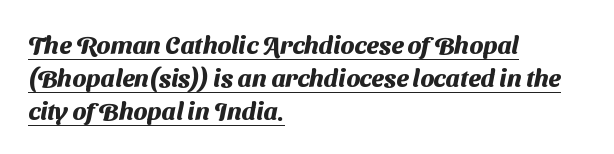
{"bold": "yes", "underline": "yes", "align": "left", "line_spacing": "normal", "line_spacing_ratio": 1.33, "letter_spacing": "normal", "letter_spacing_em": 0.0, "glyph_px": 25}
